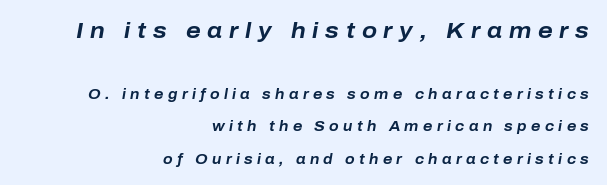
{"italic": "yes", "lean": "right", "slant_degrees": 10, "bold": "yes", "underline": "no", "align": "right", "line_spacing": "loose", "line_spacing_ratio": 2.3, "letter_spacing": "wide", "letter_spacing_em": 0.31, "larger_block": "first", "size_ratio": 1.57, "glyph_px": 22}
